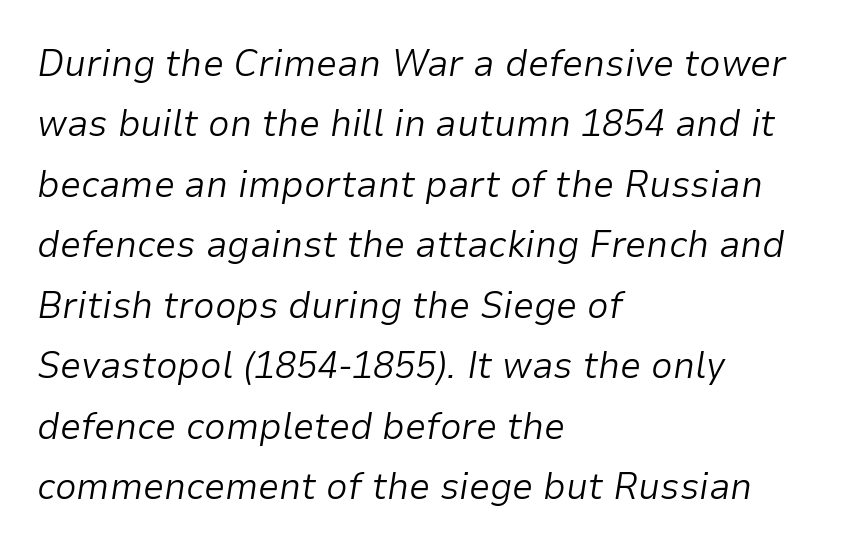
Q: Is the text bold? A: No.
Q: Is the text italic (slanted)? A: Yes, it leans right by about 9 degrees.
Q: Is the text underlined? A: No.
Q: How is the paragraph aligned? A: Left-aligned.
Q: Is the spacing between letters normal or unusually wide? A: Normal.
Q: Is the spacing between lines tight, normal or loose? A: Normal.
Q: Width (condensed, normal, or wide)? A: Normal.
Q: Stroke contrast? A: Low.
Q: x-height? A: Medium.
Q: Monospaced? A: No.
